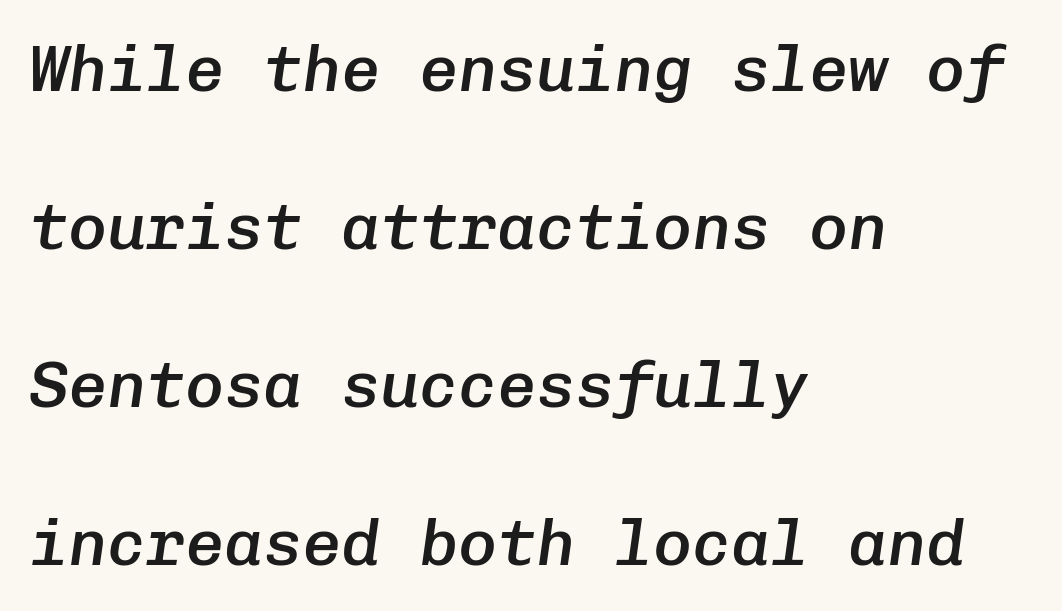
Q: Is the text bold? A: Semi-bold.
Q: Is the text italic (slanted)? A: Yes, it leans right by about 8 degrees.
Q: Is the text underlined? A: No.
Q: How is the paragraph aligned? A: Left-aligned.
Q: Is the spacing between letters normal or unusually wide? A: Normal.
Q: Is the spacing between lines tight, normal or loose? A: Loose.
Q: Width (condensed, normal, or wide)? A: Normal.
Q: Stroke contrast? A: Low.
Q: x-height? A: Medium.
Q: Monospaced? A: Yes.
